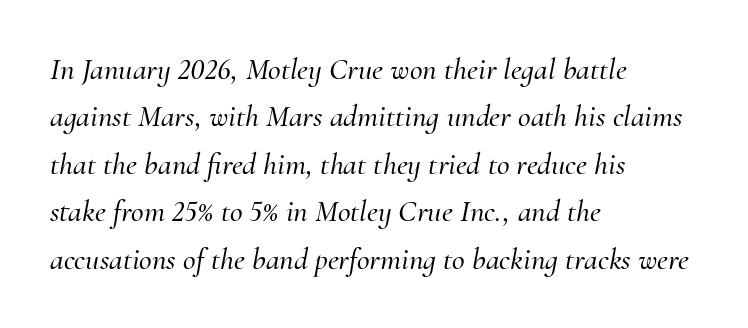
The image shows 31 px serif type, italic (leaning right); set left-aligned, normal line spacing (1.53x), normal letter spacing, not underlined; medium stroke contrast and a small x-height.
